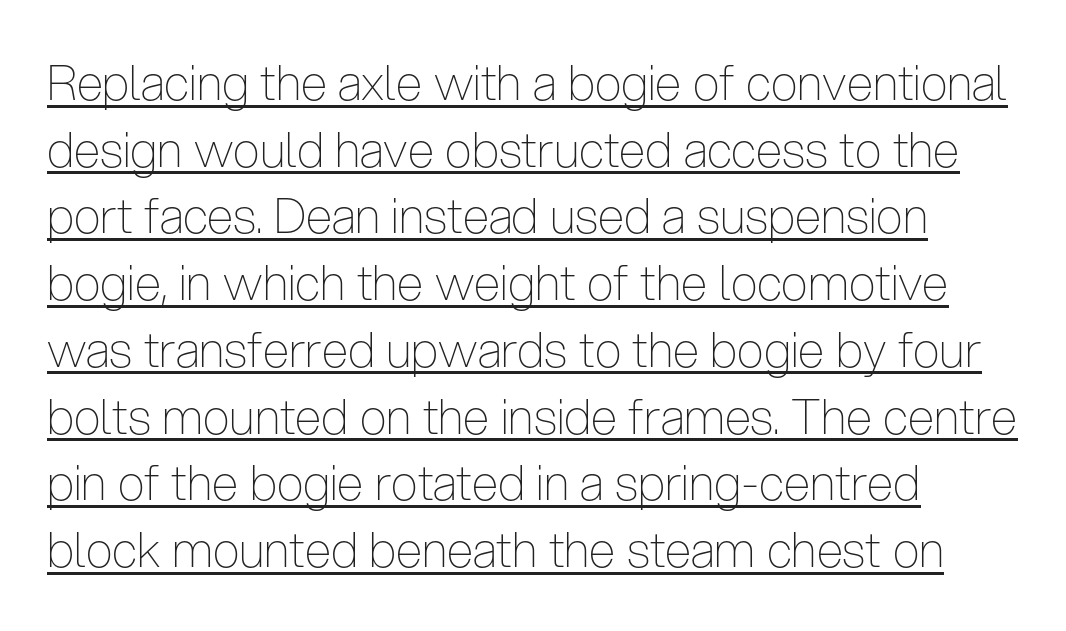
Q: Is the text bold? A: No.
Q: Is the text italic (slanted)? A: No, it is upright.
Q: Is the typeface a serif or a sans-serif typeface? A: Sans-serif.
Q: Is the text underlined? A: Yes.
Q: How is the paragraph aligned? A: Left-aligned.
Q: Is the spacing between letters normal or unusually wide? A: Normal.
Q: Is the spacing between lines tight, normal or loose? A: Normal.
Q: Width (condensed, normal, or wide)? A: Condensed.
Q: Stroke contrast? A: Low.
Q: x-height? A: Medium.
Q: Monospaced? A: No.
